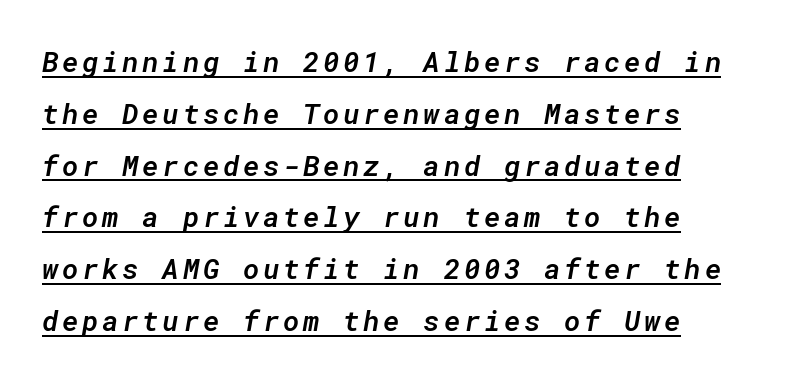
Q: Is the text bold? A: Semi-bold.
Q: Is the text italic (slanted)? A: Yes, it leans right by about 10 degrees.
Q: Is the text underlined? A: Yes.
Q: Width (condensed, normal, or wide)? A: Normal.
Q: Stroke contrast? A: Low.
Q: x-height? A: Medium.
Q: Monospaced? A: Yes.
